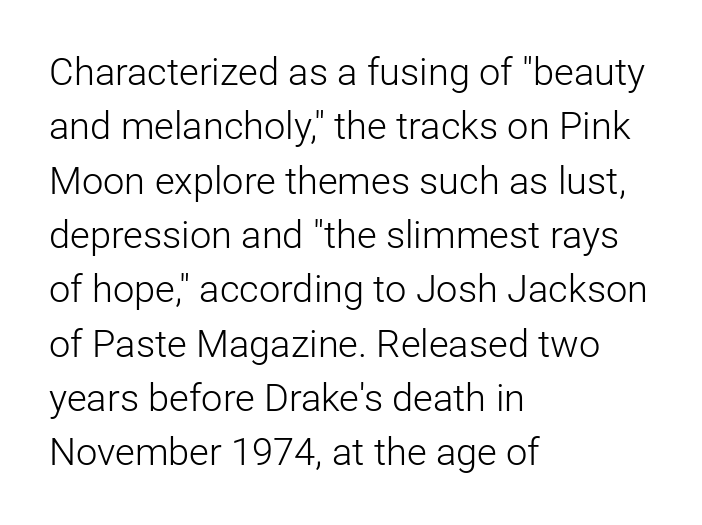
{"serif": "no", "italic": "no", "bold": "no", "weight": "light", "width": "normal", "stroke_contrast": "low", "x_height": "medium", "monospaced": "no", "underline": "no", "align": "left", "line_spacing": "normal", "line_spacing_ratio": 1.43, "letter_spacing": "normal", "letter_spacing_em": 0.0, "glyph_px": 38}
